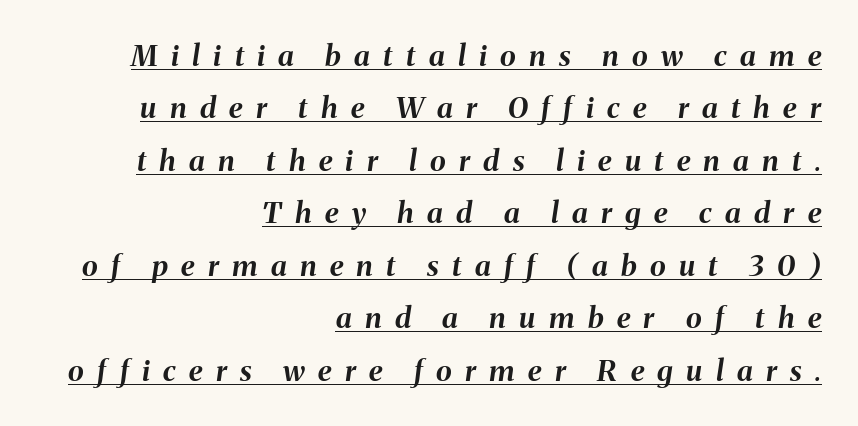
Q: Is the text bold? A: Yes.
Q: Is the text italic (slanted)? A: Yes, it leans right by about 8 degrees.
Q: Is the text underlined? A: Yes.
Q: How is the paragraph aligned? A: Right-aligned.
Q: Is the spacing between letters normal or unusually wide? A: Unusually wide.
Q: Width (condensed, normal, or wide)? A: Normal.
Q: Stroke contrast? A: Medium.
Q: x-height? A: Medium.
Q: Monospaced? A: No.
